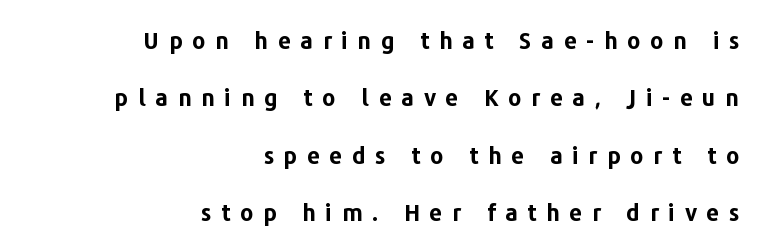
Notice how thick the strokes are: this is what a full bold looks like. Letters rest on an invisible, unmarked baseline. How would I describe the line gaps? Wide and relaxed. If you drew a line through each stem, it would be perfectly vertical. Each line ends at the same right margin while the left side varies.
